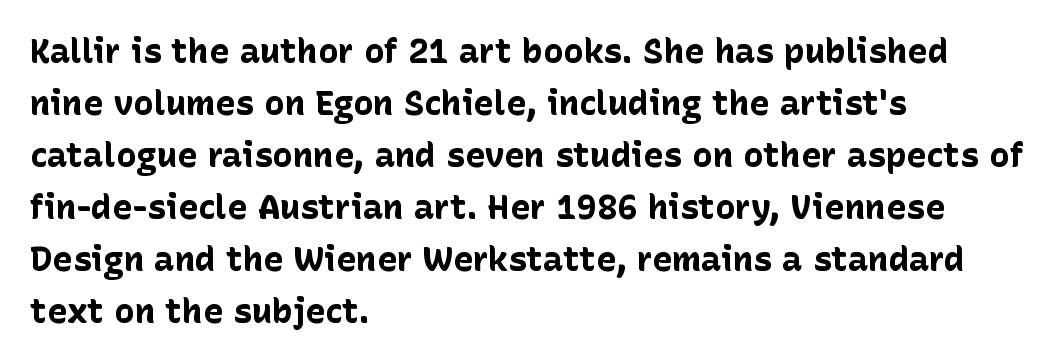
{"serif": "no", "italic": "no", "bold": "yes", "weight": "bold", "width": "normal", "stroke_contrast": "low", "x_height": "medium", "monospaced": "no", "underline": "no", "align": "left", "line_spacing": "normal", "line_spacing_ratio": 1.53, "letter_spacing": "normal", "letter_spacing_em": 0.0, "glyph_px": 34}
